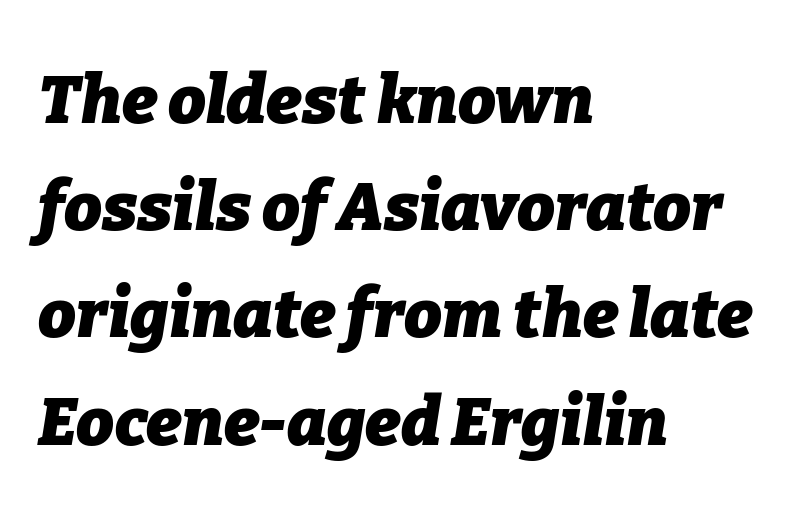
The image shows 67 px heavy type, italic (leaning right); set left-aligned, normal line spacing (1.6x), normal letter spacing, not underlined; low stroke contrast and a medium x-height.
